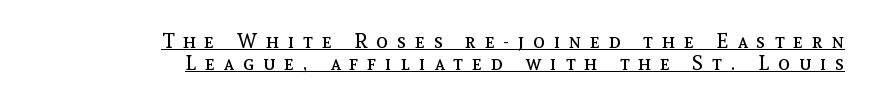
The image shows 20 px text type, upright; set right-aligned, tight line spacing (1.11x), unusually wide letter spacing (+0.45 em), underlined.
